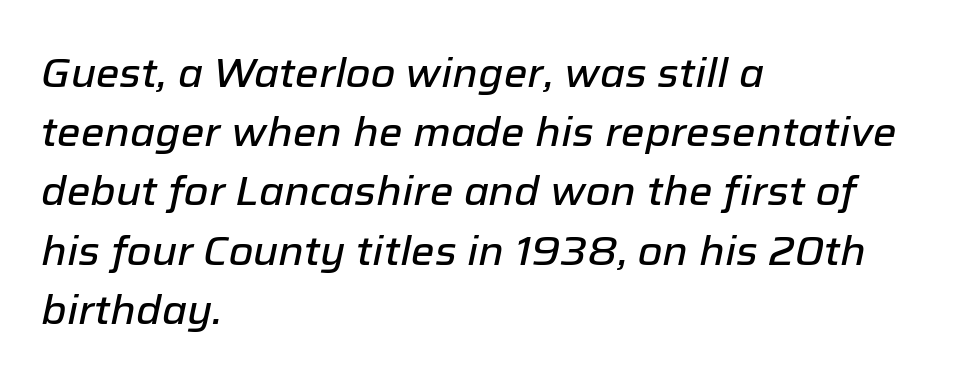
{"italic": "yes", "lean": "right", "slant_degrees": 12, "width": "normal", "stroke_contrast": "low", "x_height": "medium", "monospaced": "no", "underline": "no", "align": "left", "line_spacing": "normal", "line_spacing_ratio": 1.48, "letter_spacing": "normal", "letter_spacing_em": 0.0, "glyph_px": 40}
